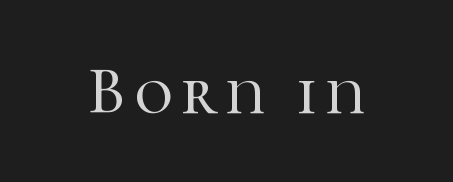
Q: Is the text italic (slanted)? A: No, it is upright.
Q: Is the typeface a serif or a sans-serif typeface? A: Serif.
Q: Is the text underlined? A: No.
Q: Width (condensed, normal, or wide)? A: Normal.
Q: Stroke contrast? A: High.
Q: x-height? A: Medium.
Q: Monospaced? A: No.
